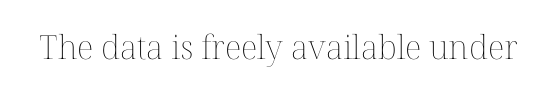
The image shows 33 px thin type, upright; set normal letter spacing, not underlined; medium stroke contrast and a medium x-height.
